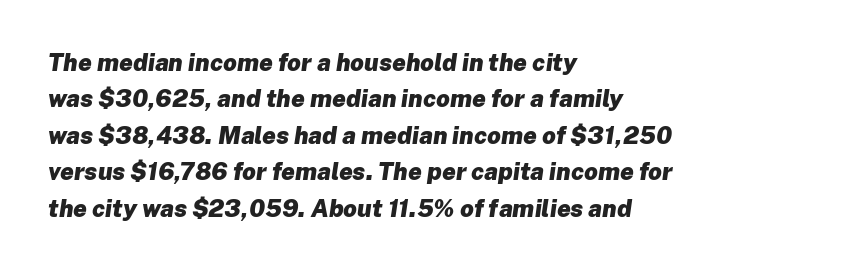
{"italic": "yes", "lean": "right", "slant_degrees": 8, "bold": "yes", "underline": "no", "align": "left", "line_spacing": "normal", "line_spacing_ratio": 1.52, "letter_spacing": "normal", "letter_spacing_em": 0.0, "glyph_px": 24}
